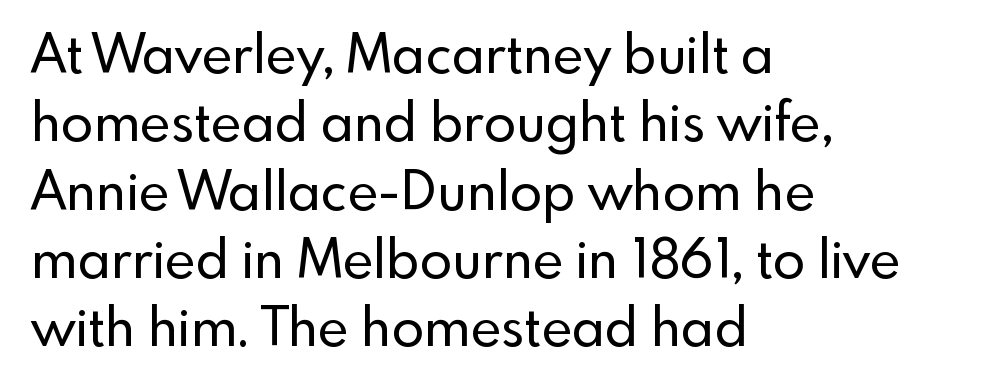
The image shows 53 px sans-serif type, upright; set left-aligned, normal line spacing (1.29x), normal letter spacing, not underlined; a small x-height.
